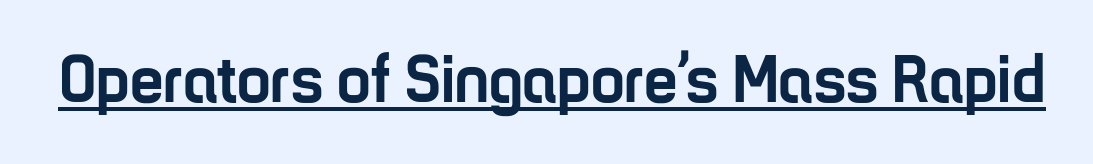
Q: Is the text bold? A: Yes.
Q: Is the text italic (slanted)? A: No, it is upright.
Q: Is the typeface a serif or a sans-serif typeface? A: Sans-serif.
Q: Is the text underlined? A: Yes.
Q: Is the spacing between letters normal or unusually wide? A: Normal.
Q: Width (condensed, normal, or wide)? A: Condensed.
Q: Stroke contrast? A: Low.
Q: x-height? A: Medium.
Q: Monospaced? A: No.
